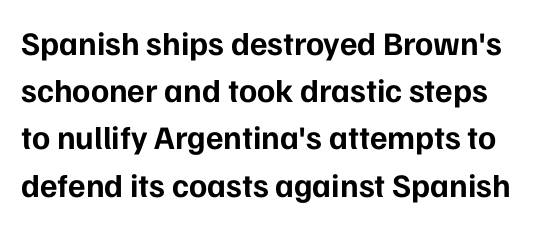
{"serif": "no", "italic": "no", "bold": "yes", "weight": "bold", "width": "normal", "stroke_contrast": "low", "x_height": "medium", "monospaced": "no", "underline": "no", "line_spacing": "normal", "line_spacing_ratio": 1.43, "letter_spacing": "normal", "letter_spacing_em": 0.0, "glyph_px": 33}
